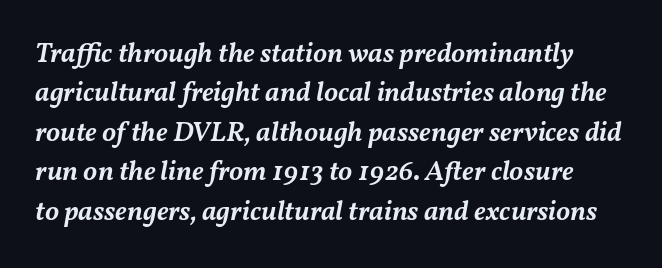
{"italic": "yes", "lean": "right", "slant_degrees": 11, "bold": "semi", "weight": "semibold", "width": "normal", "stroke_contrast": "medium", "x_height": "medium", "monospaced": "no", "underline": "no", "line_spacing": "normal", "line_spacing_ratio": 1.41, "letter_spacing": "normal", "letter_spacing_em": 0.0, "glyph_px": 28}
